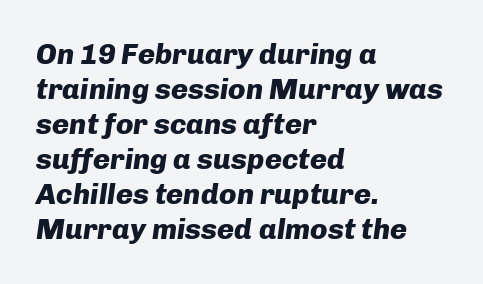
Check the space under the baseline: it is left empty. Here the glyphs are tracked normally, forming tight word shapes. Is the type bold? Yes — the strokes are clearly thick and heavy. Does the lettering tilt? It does — this is italic. The face used here is proportionally spaced, like ordinary book or web type.
